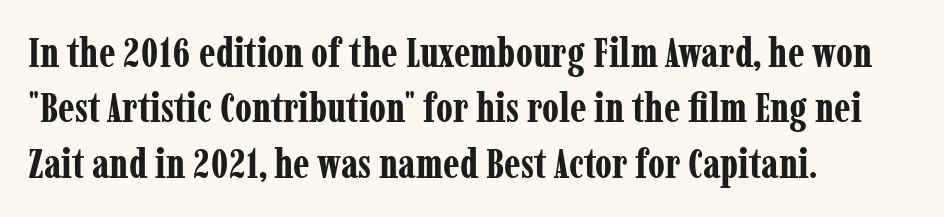
The axis of the letterforms is exactly vertical. Compared with typical paragraphs, the rows here are spaced about the same. Look at the tracking — it's just the regular setting, nothing added. A student would call this left alignment; a typographer would say flush left, rag right. Beneath every word, the page is bare. The rendering shows small feet on the letterforms — a serif design.
